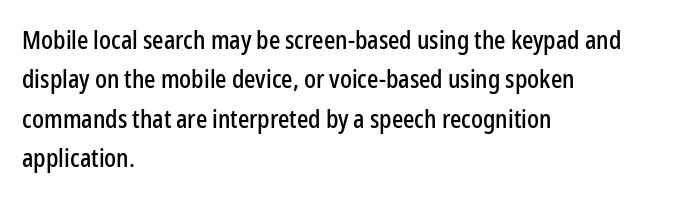
The image shows 25 px text type, upright; set left-aligned, normal line spacing (1.58x), normal letter spacing, not underlined.
